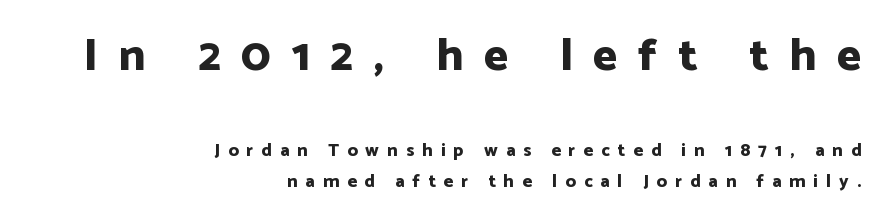
The image shows 46 px bold sans-serif type, upright; set right-aligned, line spacing 1.74x, unusually wide letter spacing (+0.45 em), not underlined; the first (top) block is 2.56x larger; low stroke contrast and a medium x-height.
